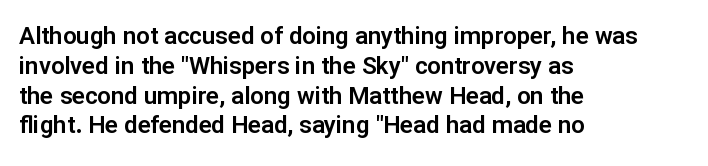
{"italic": "no", "underline": "no", "align": "left", "line_spacing_ratio": 1.24, "letter_spacing": "normal", "letter_spacing_em": 0.0, "glyph_px": 24}
